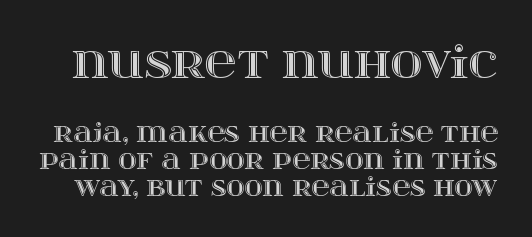
Q: Is the text italic (slanted)? A: No, it is upright.
Q: Is the text underlined? A: No.
Q: Is the spacing between letters normal or unusually wide? A: Normal.
Q: Is the spacing between lines tight, normal or loose? A: Tight.
Q: Which block of text is set in a larger size, the first (top) or the second (bottom)? A: The first (top) one.
Q: Width (condensed, normal, or wide)? A: Wide.
Q: x-height? A: Large.
Q: Monospaced? A: No.
